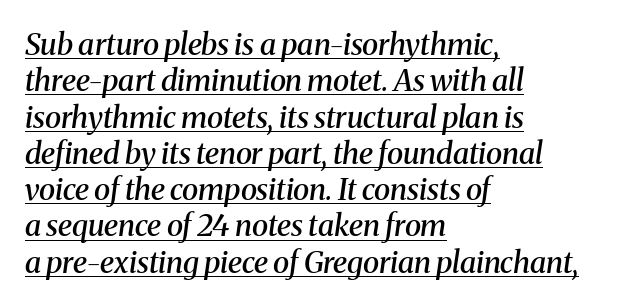
{"serif": "yes", "italic": "yes", "lean": "right", "slant_degrees": 8, "bold": "semi", "weight": "semibold", "width": "normal", "stroke_contrast": "medium", "x_height": "medium", "monospaced": "no", "underline": "yes", "align": "left", "line_spacing_ratio": 1.21, "letter_spacing": "normal", "letter_spacing_em": 0.0, "glyph_px": 30}
